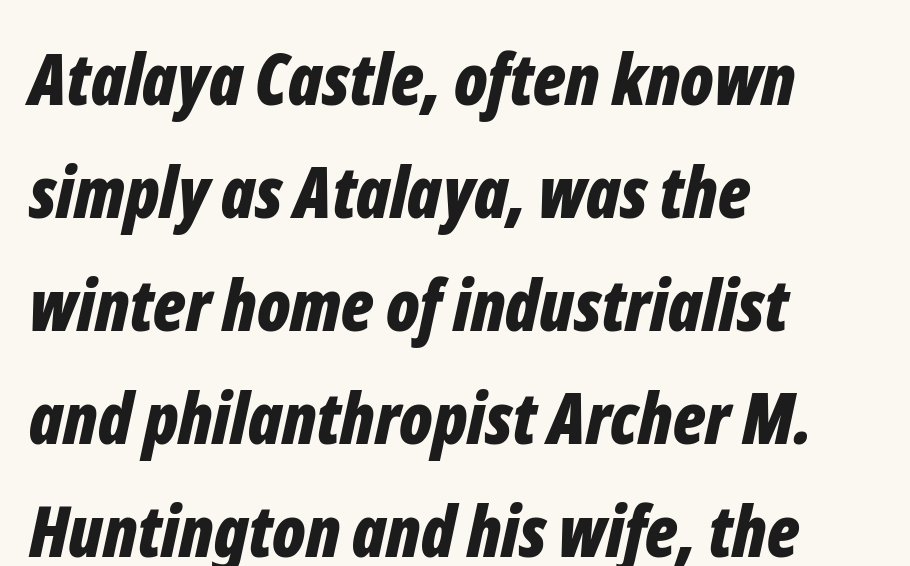
The image shows 71 px bold, condensed type, italic (leaning right); set left-aligned, normal line spacing (1.59x), normal letter spacing, not underlined; low stroke contrast and a medium x-height.
